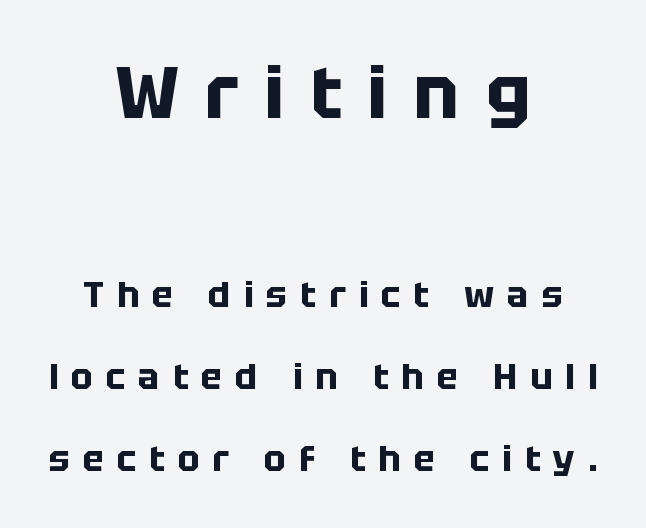
Q: Is the text bold? A: Yes.
Q: Is the text italic (slanted)? A: No, it is upright.
Q: Is the typeface a serif or a sans-serif typeface? A: Sans-serif.
Q: Is the text underlined? A: No.
Q: How is the paragraph aligned? A: Centered.
Q: Is the spacing between letters normal or unusually wide? A: Unusually wide.
Q: Is the spacing between lines tight, normal or loose? A: Loose.
Q: Which block of text is set in a larger size, the first (top) or the second (bottom)? A: The first (top) one.
Q: Width (condensed, normal, or wide)? A: Normal.
Q: Stroke contrast? A: Low.
Q: x-height? A: Large.
Q: Monospaced? A: No.
